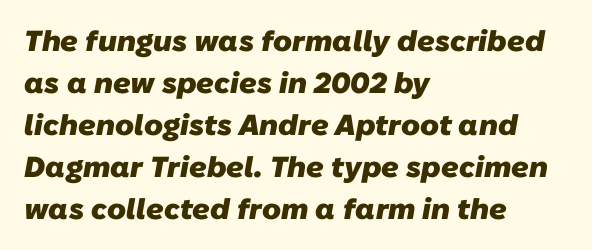
{"serif": "no", "bold": "yes", "weight": "heavy", "width": "normal", "stroke_contrast": "low", "x_height": "medium", "monospaced": "no", "underline": "no", "align": "left", "line_spacing": "normal", "line_spacing_ratio": 1.45, "letter_spacing": "normal", "letter_spacing_em": 0.0, "glyph_px": 29}
